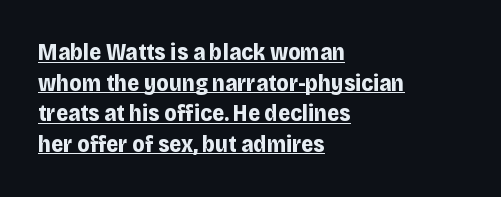
Is there any slant? The stems are plumb. The rendered words wear a rule along their underside. Nobody touched the tracking dial on this one. Horizontally, the lines are justified to the leading edge only. Thick stems and heavy bowls — unmistakably bold. Rows of type keep a routine distance in the vertical direction.
